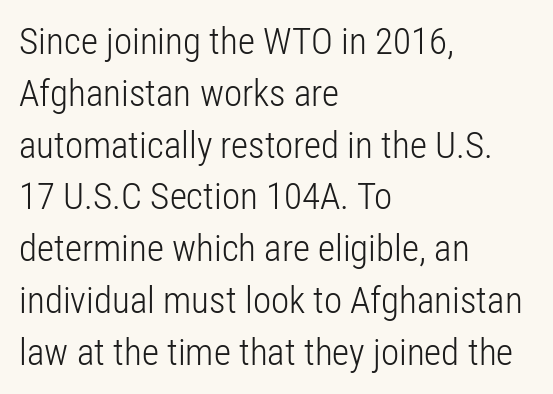
{"serif": "no", "italic": "no", "bold": "no", "weight": "light", "width": "condensed", "stroke_contrast": "low", "x_height": "medium", "monospaced": "no", "underline": "no", "align": "left", "line_spacing": "normal", "line_spacing_ratio": 1.4, "letter_spacing": "normal", "letter_spacing_em": 0.0, "glyph_px": 37}
